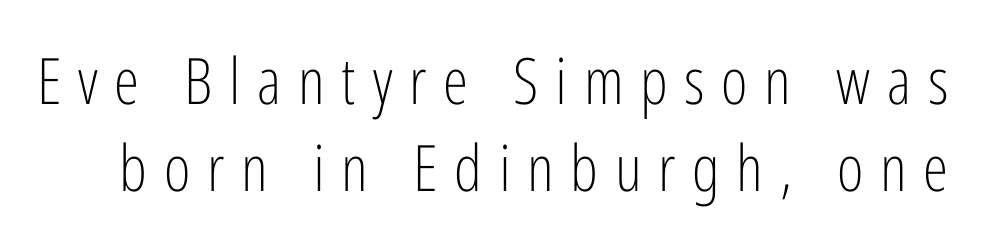
Q: Is the text bold? A: No.
Q: Is the text italic (slanted)? A: No, it is upright.
Q: Is the typeface a serif or a sans-serif typeface? A: Sans-serif.
Q: Is the text underlined? A: No.
Q: Is the spacing between letters normal or unusually wide? A: Unusually wide.
Q: Is the spacing between lines tight, normal or loose? A: Normal.
Q: Width (condensed, normal, or wide)? A: Condensed.
Q: Stroke contrast? A: Low.
Q: x-height? A: Medium.
Q: Monospaced? A: No.
